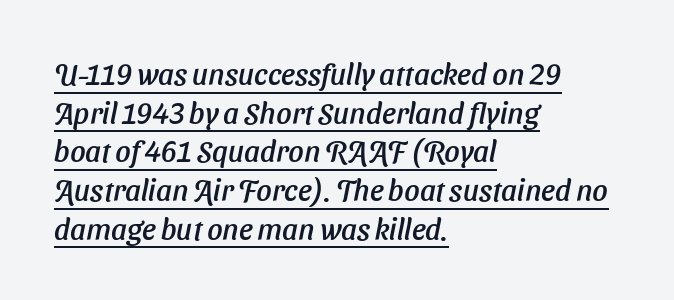
The image shows 30 px text type; set left-aligned, normal line spacing (1.29x), normal letter spacing, underlined; low stroke contrast and a medium x-height.
